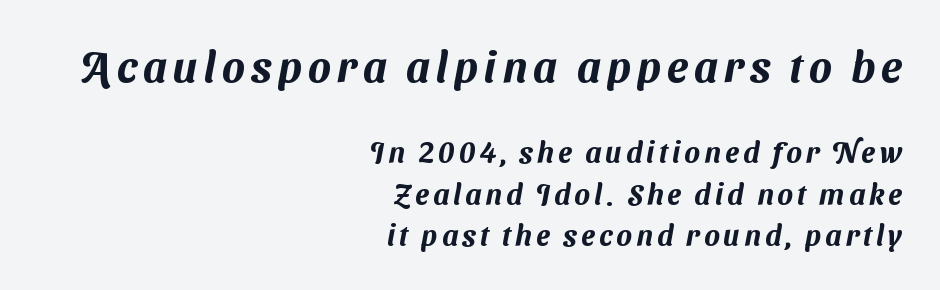
{"serif": "no", "width": "normal", "stroke_contrast": "medium", "x_height": "medium", "monospaced": "no", "underline": "no", "align": "right", "line_spacing": "normal", "line_spacing_ratio": 1.42, "larger_block": "first", "size_ratio": 1.48, "glyph_px": 43}
